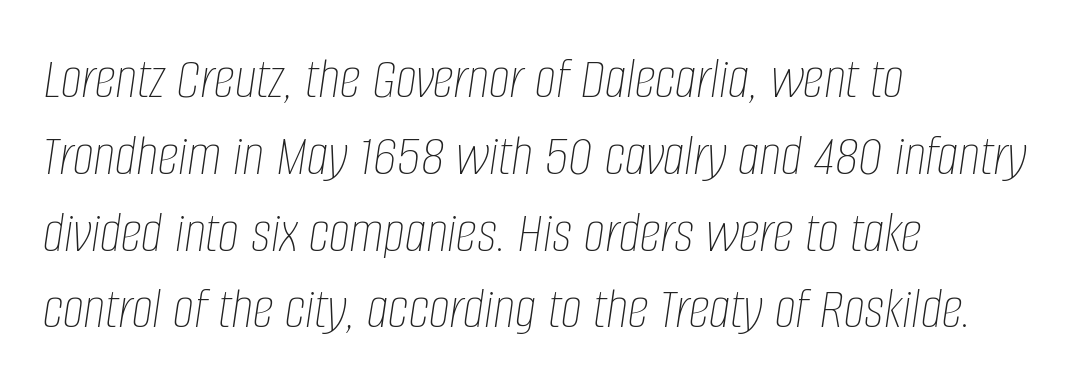
Typeset ragged right — the left edge is the straight one. The font's italic variant was chosen for this text. This sample has the flowing, uneven cadence of proportional lettering. Whoever set this chose a conventional vertical rhythm. The letters sit at their default tracking, neither squeezed nor spread. The face looks like a standard text weight, possibly lighter.
